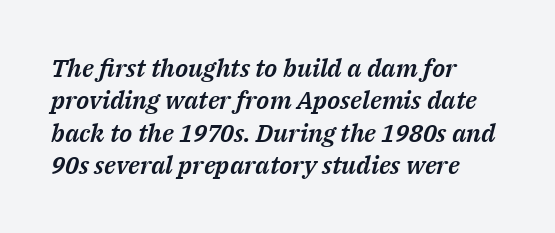
The image shows 25 px text type, italic (leaning right); set left-aligned, normal line spacing (1.3x), normal letter spacing, not underlined.
